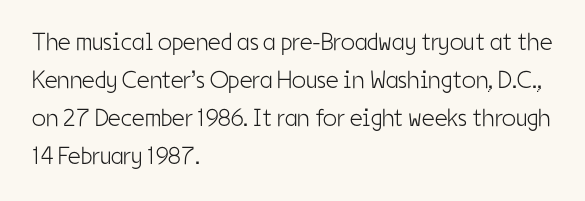
{"italic": "no", "bold": "no", "underline": "no", "align": "left", "line_spacing": "normal", "line_spacing_ratio": 1.52, "letter_spacing": "normal", "letter_spacing_em": 0.0, "glyph_px": 25}
